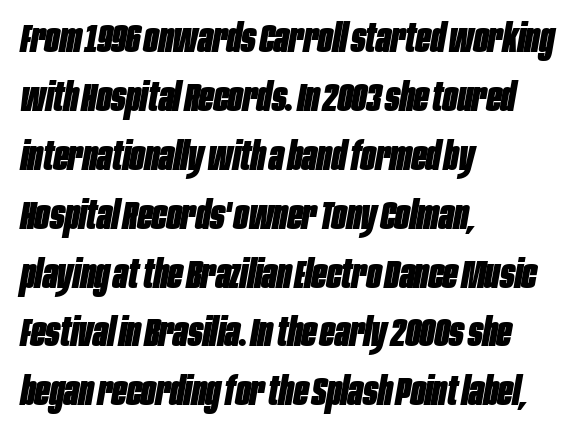
This is oblique type, the kind used for emphasis or titles. Set as a true bold cut, around the 700 mark. Varying glyph widths throughout — classic text-font behaviour. Teacher's note: observe the even left margin — that is flush-left alignment. Line spacing here is normal. Nobody touched the tracking dial on this one.
